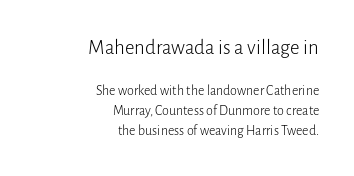
The image shows 21 px text type, upright; set right-aligned, normal line spacing (1.44x), normal letter spacing, not underlined; the first (top) block is 1.5x larger.
